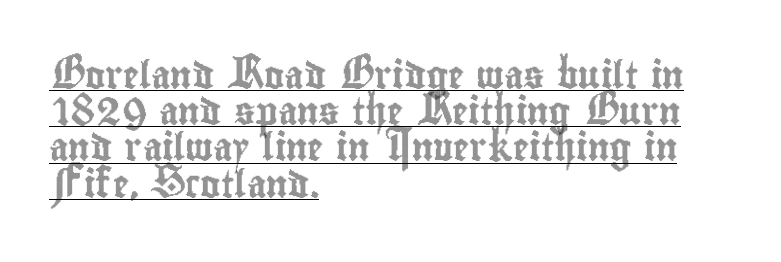
Q: Is the text italic (slanted)? A: No, it is upright.
Q: Is the text underlined? A: Yes.
Q: How is the paragraph aligned? A: Left-aligned.
Q: Is the spacing between letters normal or unusually wide? A: Normal.
Q: Is the spacing between lines tight, normal or loose? A: Normal.
